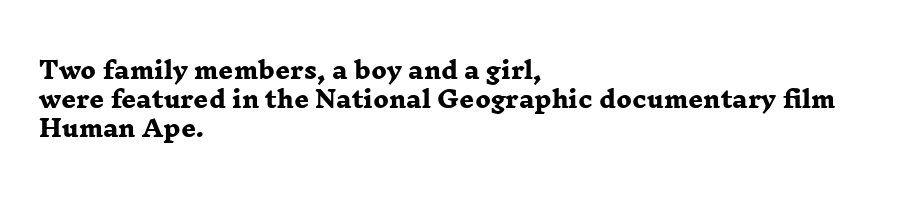
The foot of each line stays bare and open. The glyphs have the mass of a bold cut. This block has exactly the height ordinary leading produces. What stands out about the letter spacing? Nothing — it is the standard amount. In CSS terms this would be text-align: left.
